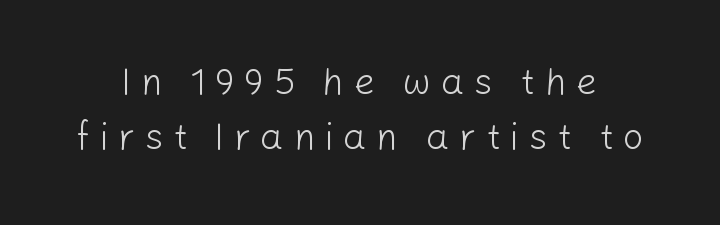
The glyphs in this specimen are sans serif. Weight: not bold — regular or lighter. The line texture is sparse and dotted thanks to wide tracking. Posture: vertical. The area under the type is left untouched.
